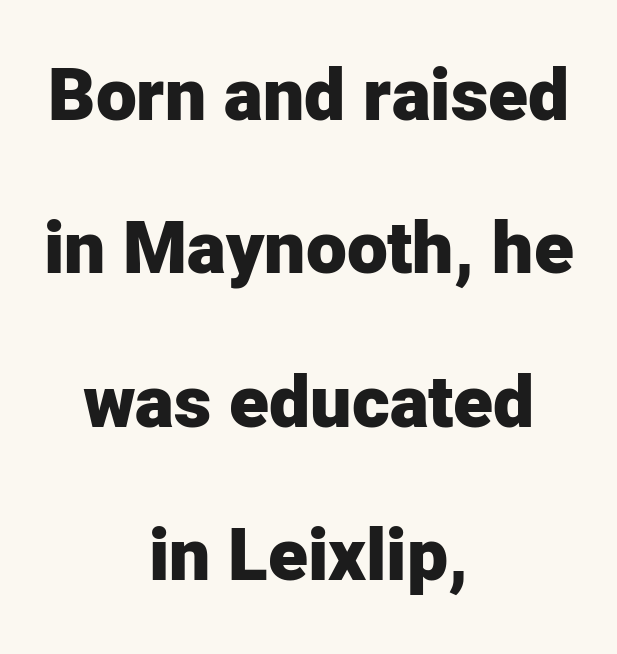
The image shows 73 px heavy sans-serif type, upright; set centered, loose line spacing (2.1x), normal letter spacing, not underlined; low stroke contrast and a medium x-height.
